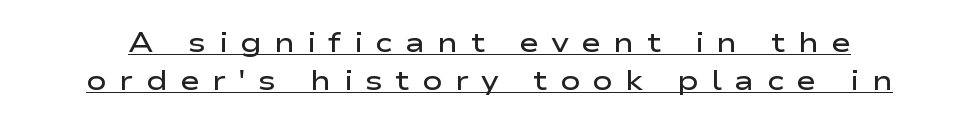
{"italic": "no", "bold": "semi", "underline": "yes", "line_spacing": "normal", "line_spacing_ratio": 1.42, "letter_spacing": "wide", "letter_spacing_em": 0.46, "glyph_px": 27}
